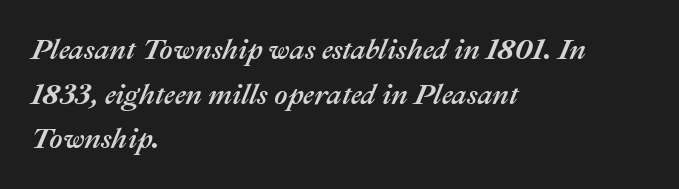
Does the leading feel generous? No, just average. This is oblique type, the kind used for emphasis or titles. Each letter keeps its own natural width here, so spacing adapts to shape. The type is set solid horizontally, with unmodified tracking.
